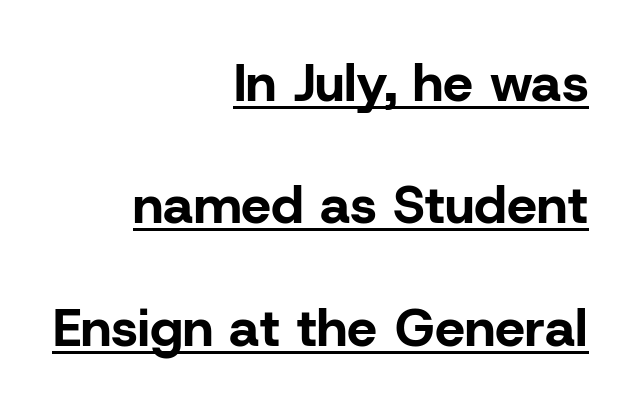
The image shows 53 px bold sans-serif type, upright; set right-aligned, loose line spacing (2.31x), normal letter spacing, underlined; low stroke contrast and a medium x-height.
